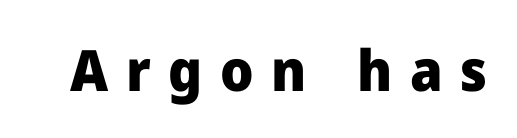
Q: Is the text bold? A: Yes.
Q: Is the text italic (slanted)? A: No, it is upright.
Q: Is the typeface a serif or a sans-serif typeface? A: Sans-serif.
Q: Is the text underlined? A: No.
Q: Is the spacing between letters normal or unusually wide? A: Unusually wide.
Q: Width (condensed, normal, or wide)? A: Normal.
Q: Stroke contrast? A: Low.
Q: x-height? A: Medium.
Q: Monospaced? A: No.
